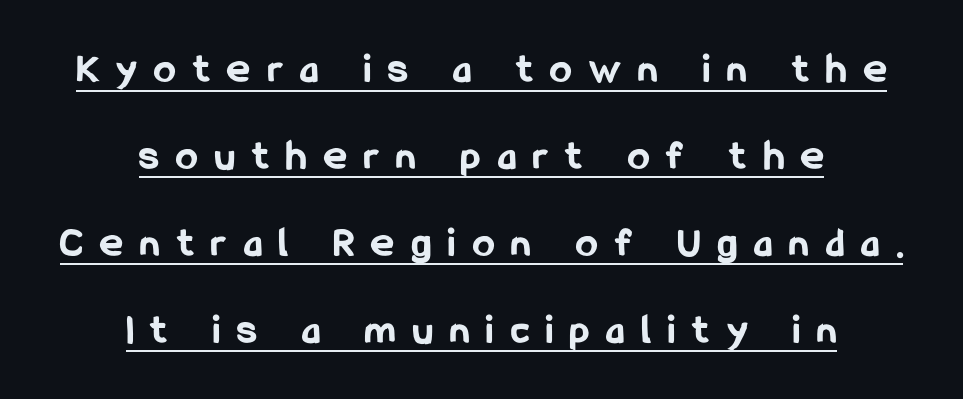
{"serif": "no", "italic": "no", "bold": "yes", "weight": "bold", "width": "condensed", "stroke_contrast": "low", "x_height": "medium", "monospaced": "no", "underline": "yes", "align": "center", "line_spacing": "loose", "line_spacing_ratio": 2.02, "letter_spacing": "wide", "letter_spacing_em": 0.41, "glyph_px": 43}
